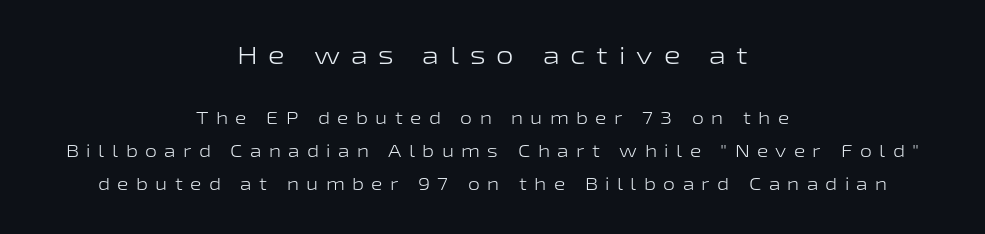
Descenders hang freely into open space. Each line is balanced around a shared central axis. Ordinary non-slanted type is in use. The line texture is sparse and dotted thanks to wide tracking.
